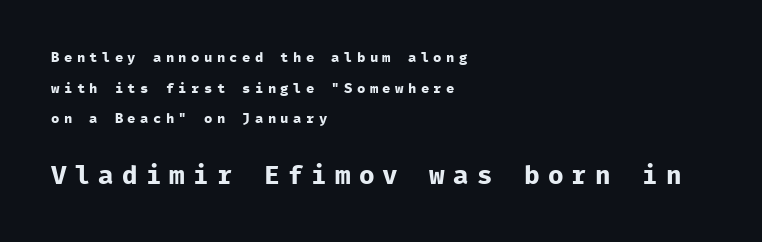
Q: Is the text bold? A: Yes.
Q: Is the text italic (slanted)? A: No, it is upright.
Q: Is the text underlined? A: No.
Q: How is the paragraph aligned? A: Left-aligned.
Q: Is the spacing between letters normal or unusually wide? A: Unusually wide.
Q: Is the spacing between lines tight, normal or loose? A: Loose.
Q: Which block of text is set in a larger size, the first (top) or the second (bottom)? A: The second (bottom) one.
